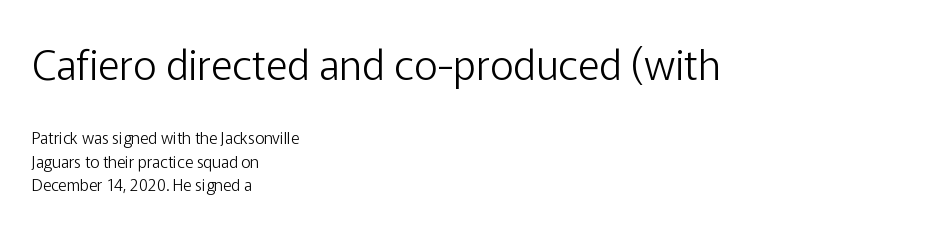
{"serif": "no", "italic": "no", "bold": "no", "weight": "light", "width": "normal", "stroke_contrast": "low", "x_height": "medium", "monospaced": "no", "underline": "no", "align": "left", "line_spacing": "normal", "line_spacing_ratio": 1.47, "letter_spacing": "normal", "letter_spacing_em": 0.0, "larger_block": "first", "size_ratio": 2.56, "glyph_px": 41}
